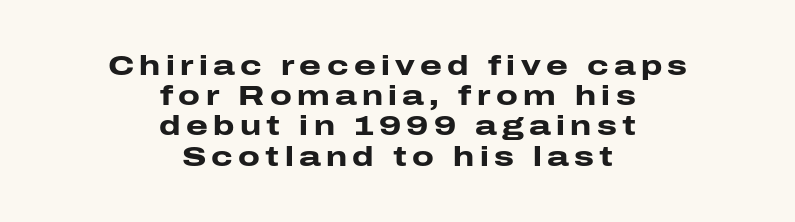
{"serif": "no", "italic": "no", "bold": "yes", "weight": "heavy", "width": "wide", "stroke_contrast": "low", "x_height": "medium", "monospaced": "no", "underline": "no", "align": "center", "line_spacing": "tight", "line_spacing_ratio": 1.08, "glyph_px": 28}
